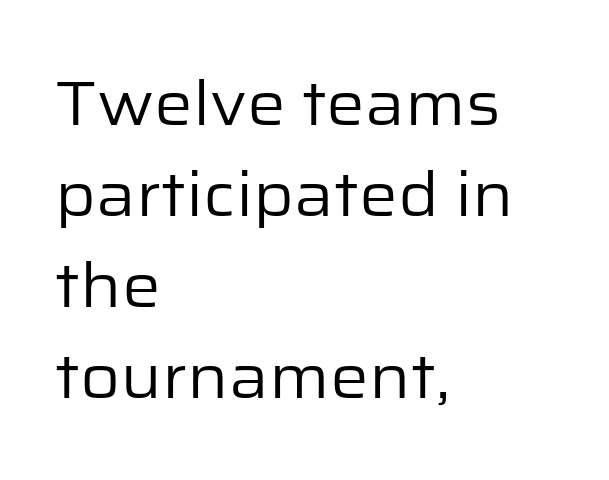
{"serif": "no", "italic": "no", "bold": "no", "weight": "regular", "width": "normal", "stroke_contrast": "low", "x_height": "medium", "monospaced": "no", "underline": "no", "align": "left", "line_spacing": "normal", "line_spacing_ratio": 1.49, "letter_spacing": "normal", "letter_spacing_em": 0.0, "glyph_px": 61}
